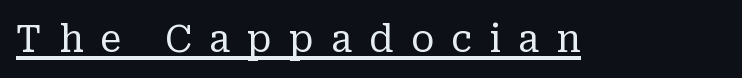
A rule runs beneath these lines of type. The typesetting does not lean heavy: it is not bold. Inter-character spacing is expanded well beyond the font's built-in metrics. Serifs: yes, visible at the terminals of the letterforms. The face used here is proportionally spaced, like ordinary book or web type. Does the lettering tilt? It doesn't — this is upright.
